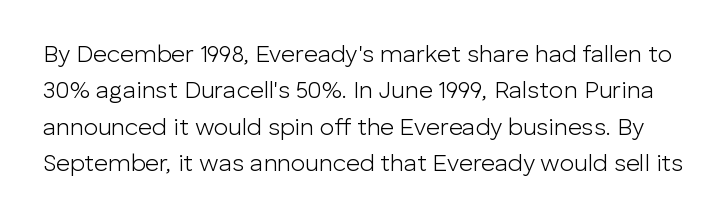
{"italic": "no", "bold": "no", "underline": "no", "line_spacing": "normal", "line_spacing_ratio": 1.52, "letter_spacing": "normal", "letter_spacing_em": 0.0, "glyph_px": 24}
